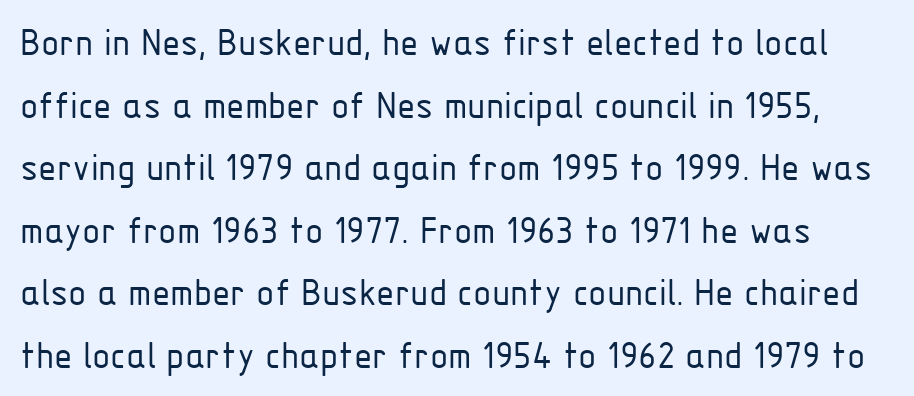
The image shows 42 px light, condensed sans-serif type, upright; set normal line spacing (1.49x), normal letter spacing, not underlined; low stroke contrast and a medium x-height.
